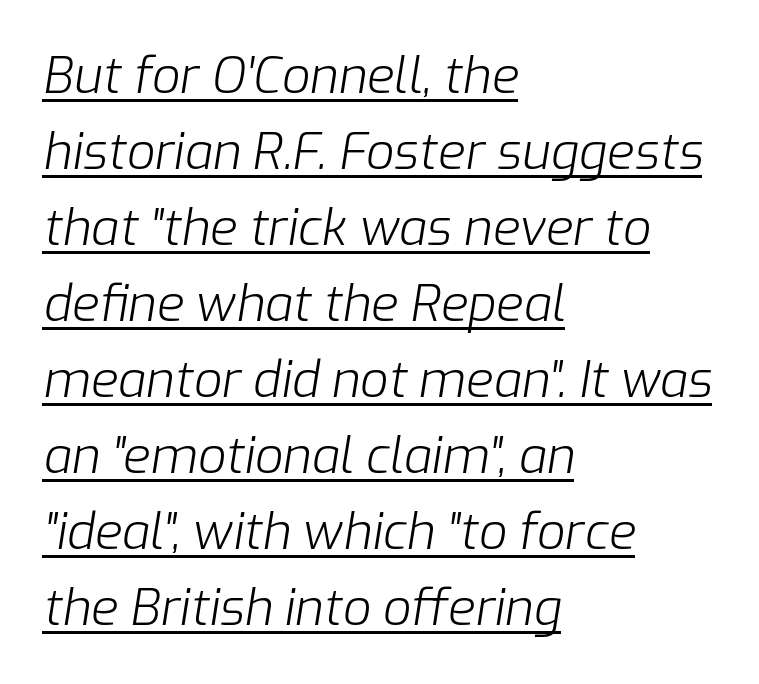
The line-height multiplier appears to be the usual default. Layout note: lines flush left. The strokes carry an ordinary text weight at most. Think of a printed novel: that variable character pitch is what you see here. Here the glyphs are tracked normally, forming tight word shapes.
